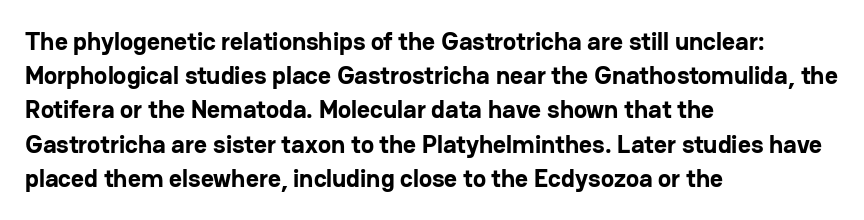
The lines in this sample share a left origin and differ only in where they stop. Summary of vertical rhythm: regular, with standard interline spacing. Italic: no, the glyphs are upright roman. The letterforms sit shoulder to shoulder at normal distance. Set as a true bold cut, around the 700 mark. The baseline area is clear.
